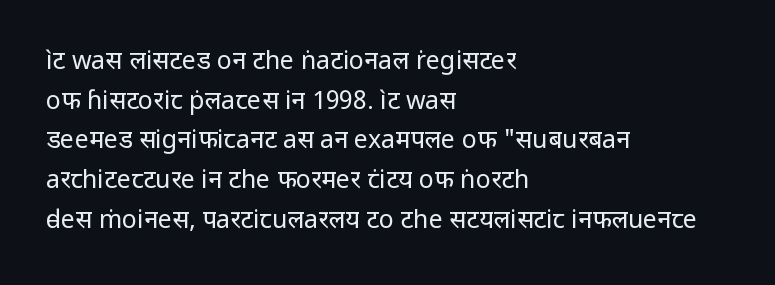
No italicization has been applied; the sample stays upright. Which margin do the lines hug? The left one — the right edge is uneven. Interline gaps are of average width in this sample. Descender tails drop into unmarked territory.
